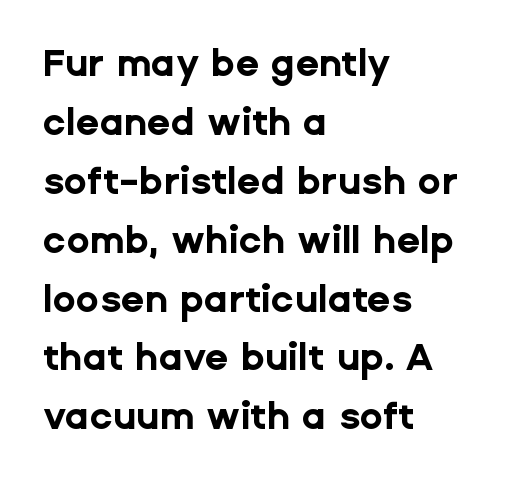
Q: Is the text bold? A: Yes.
Q: Is the text italic (slanted)? A: No, it is upright.
Q: Is the typeface a serif or a sans-serif typeface? A: Sans-serif.
Q: Is the text underlined? A: No.
Q: How is the paragraph aligned? A: Left-aligned.
Q: Is the spacing between letters normal or unusually wide? A: Normal.
Q: Is the spacing between lines tight, normal or loose? A: Normal.
Q: Width (condensed, normal, or wide)? A: Normal.
Q: Stroke contrast? A: Low.
Q: x-height? A: Medium.
Q: Monospaced? A: No.
